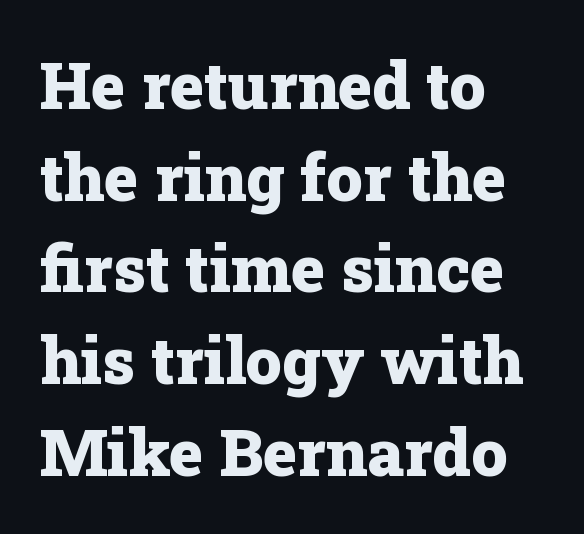
Q: Is the text bold? A: Yes.
Q: Is the text italic (slanted)? A: No, it is upright.
Q: Is the typeface a serif or a sans-serif typeface? A: Serif.
Q: Is the text underlined? A: No.
Q: How is the paragraph aligned? A: Left-aligned.
Q: Is the spacing between letters normal or unusually wide? A: Normal.
Q: Is the spacing between lines tight, normal or loose? A: Normal.
Q: Width (condensed, normal, or wide)? A: Normal.
Q: Stroke contrast? A: Low.
Q: x-height? A: Medium.
Q: Monospaced? A: No.
